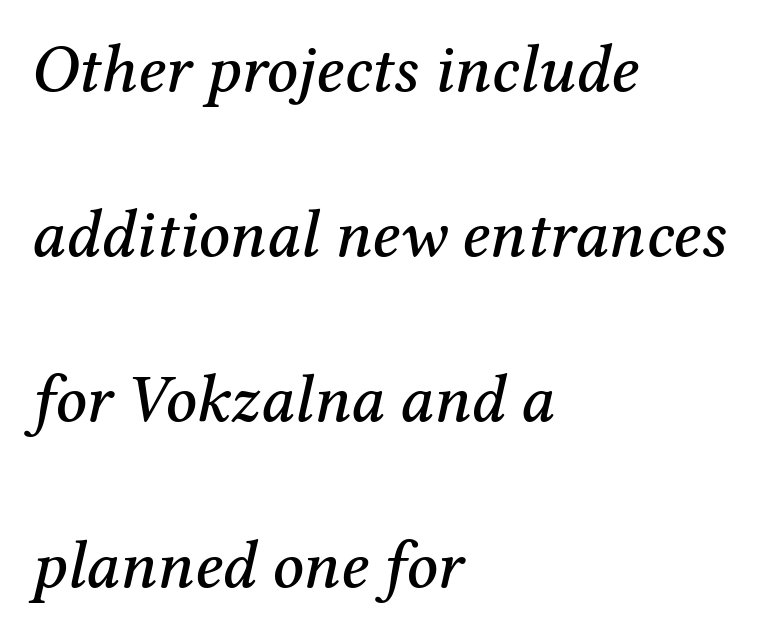
{"serif": "yes", "italic": "yes", "lean": "right", "slant_degrees": 12, "width": "normal", "stroke_contrast": "medium", "x_height": "medium", "monospaced": "no", "underline": "no", "align": "left", "line_spacing": "loose", "line_spacing_ratio": 2.43, "letter_spacing": "normal", "letter_spacing_em": 0.0, "glyph_px": 68}
